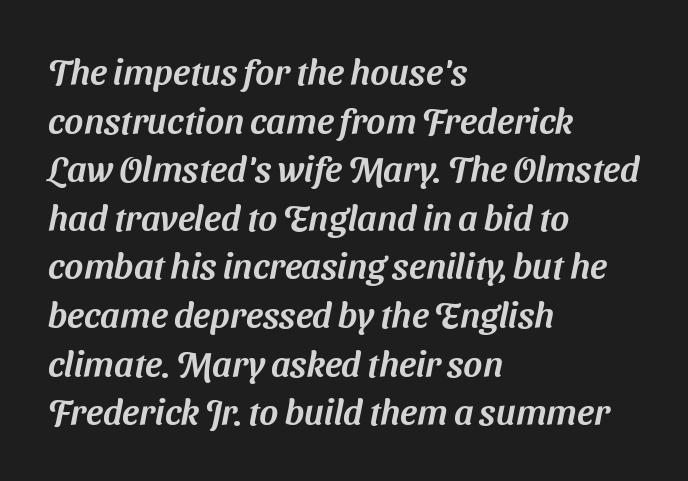
Q: Is the typeface a serif or a sans-serif typeface? A: Sans-serif.
Q: Is the text underlined? A: No.
Q: How is the paragraph aligned? A: Left-aligned.
Q: Is the spacing between letters normal or unusually wide? A: Normal.
Q: Is the spacing between lines tight, normal or loose? A: Normal.
Q: Width (condensed, normal, or wide)? A: Normal.
Q: Stroke contrast? A: Medium.
Q: x-height? A: Medium.
Q: Monospaced? A: No.
